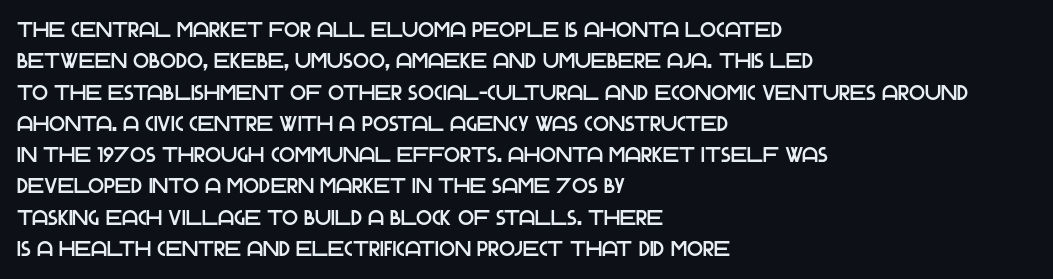
Q: Is the text italic (slanted)? A: No, it is upright.
Q: Is the text underlined? A: No.
Q: How is the paragraph aligned? A: Left-aligned.
Q: Is the spacing between letters normal or unusually wide? A: Normal.
Q: Is the spacing between lines tight, normal or loose? A: Normal.
